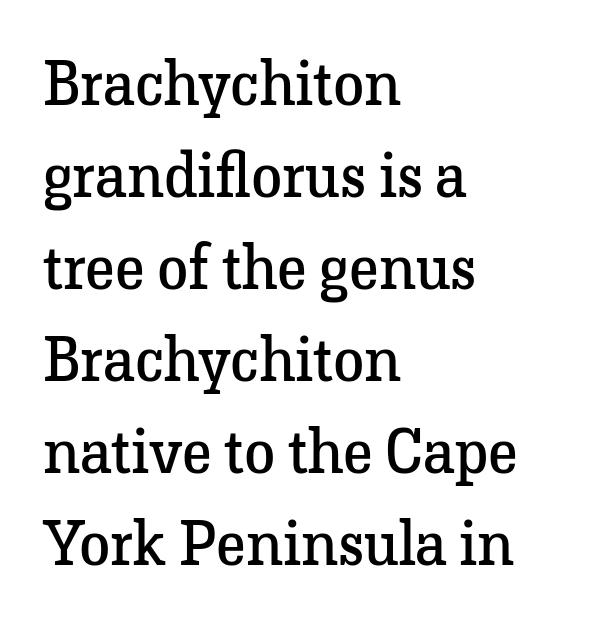
Q: Is the text bold? A: No.
Q: Is the text italic (slanted)? A: No, it is upright.
Q: Is the typeface a serif or a sans-serif typeface? A: Serif.
Q: Is the text underlined? A: No.
Q: How is the paragraph aligned? A: Left-aligned.
Q: Is the spacing between letters normal or unusually wide? A: Normal.
Q: Is the spacing between lines tight, normal or loose? A: Normal.
Q: Width (condensed, normal, or wide)? A: Normal.
Q: Stroke contrast? A: Low.
Q: x-height? A: Medium.
Q: Monospaced? A: No.
